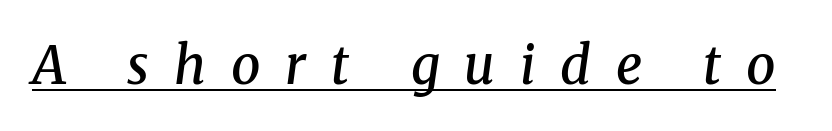
The image shows 52 px semibold serif type, italic (leaning right); set unusually wide letter spacing (+0.48 em), underlined; medium stroke contrast and a medium x-height.
